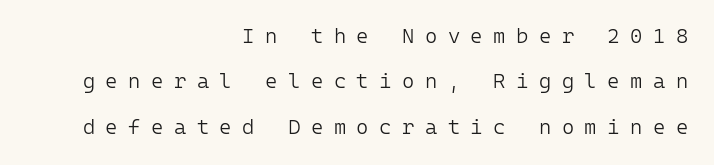
Compared with a typical body face, this is equally light or lighter still. Substantial extra tracking has been applied to these lines. The specimen reads as upright at a glance. Compared with a flush-left layout, this one pins lines to the opposite, right side. These lines stand farther apart than default settings would place them. Plain, unruled lines of type.
